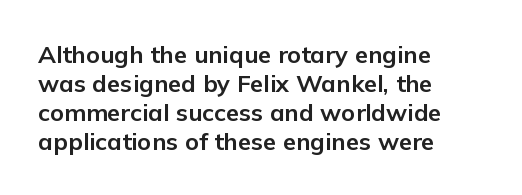
Q: Is the text bold? A: Yes.
Q: Is the text italic (slanted)? A: No, it is upright.
Q: Is the text underlined? A: No.
Q: How is the paragraph aligned? A: Left-aligned.
Q: Is the spacing between letters normal or unusually wide? A: Normal.
